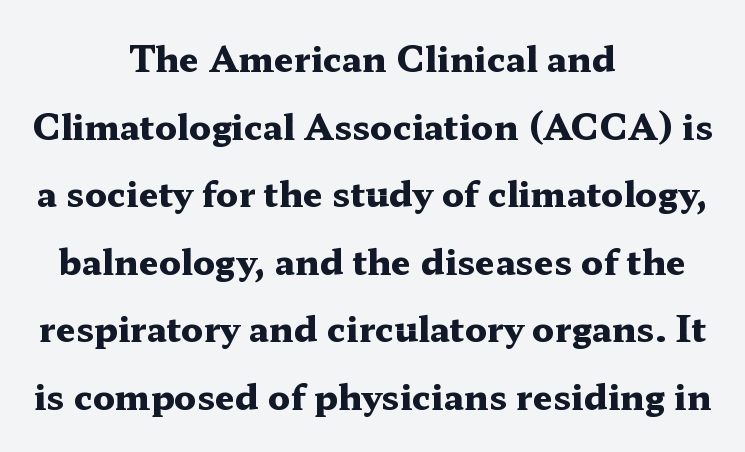
Q: Is the text bold? A: Yes.
Q: Is the text italic (slanted)? A: No, it is upright.
Q: Is the typeface a serif or a sans-serif typeface? A: Serif.
Q: Is the text underlined? A: No.
Q: How is the paragraph aligned? A: Centered.
Q: Is the spacing between letters normal or unusually wide? A: Normal.
Q: Is the spacing between lines tight, normal or loose? A: Loose.
Q: Width (condensed, normal, or wide)? A: Wide.
Q: Stroke contrast? A: Medium.
Q: x-height? A: Medium.
Q: Monospaced? A: No.
